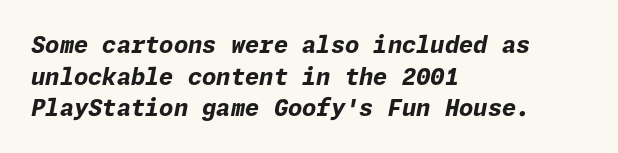
The image shows 23 px bold type, italic (leaning right); set left-aligned, normal line spacing (1.37x), normal letter spacing, not underlined.
